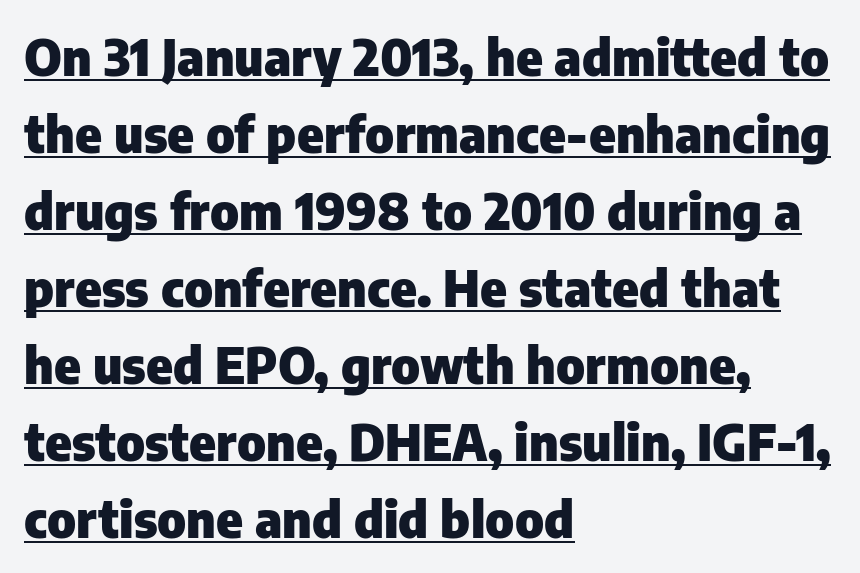
{"serif": "no", "italic": "no", "bold": "yes", "weight": "heavy", "width": "normal", "stroke_contrast": "low", "x_height": "medium", "monospaced": "no", "underline": "yes", "align": "left", "line_spacing": "normal", "line_spacing_ratio": 1.54, "letter_spacing": "normal", "letter_spacing_em": 0.0, "glyph_px": 50}
